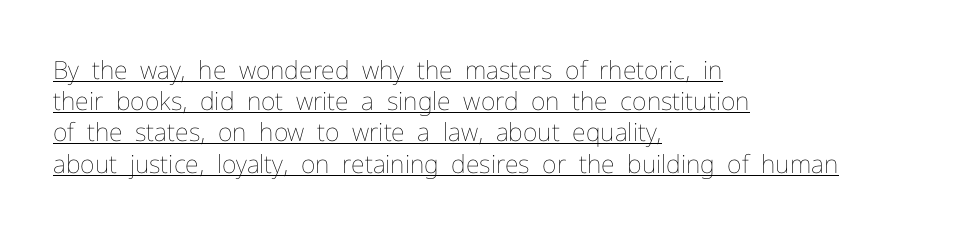
{"italic": "no", "bold": "no", "underline": "yes", "align": "left", "line_spacing": "normal", "line_spacing_ratio": 1.25, "letter_spacing": "normal", "letter_spacing_em": 0.0, "glyph_px": 25}
